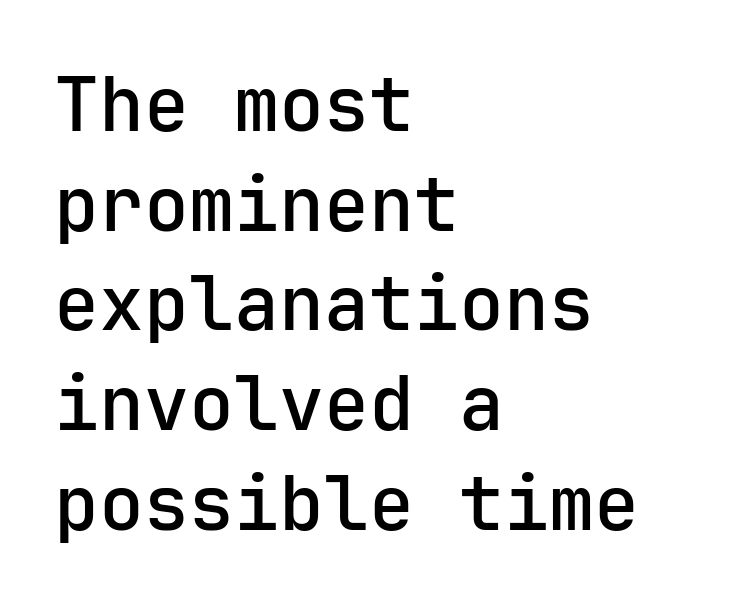
The image shows 75 px sans-serif type, upright, monospaced; set left-aligned, normal line spacing (1.33x), normal letter spacing, not underlined; low stroke contrast and a medium x-height.
